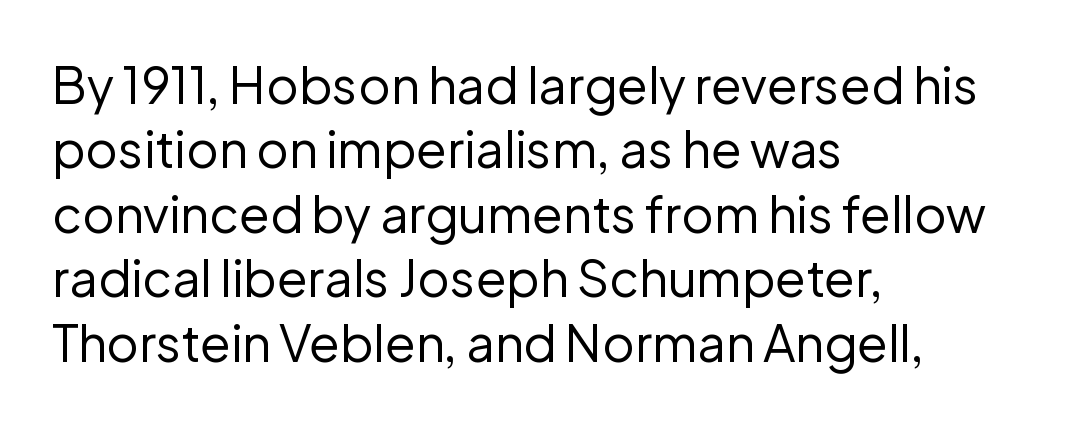
{"serif": "no", "italic": "no", "bold": "no", "weight": "regular", "width": "normal", "stroke_contrast": "low", "x_height": "medium", "monospaced": "no", "underline": "no", "align": "left", "line_spacing": "normal", "line_spacing_ratio": 1.29, "letter_spacing": "normal", "letter_spacing_em": 0.0, "glyph_px": 50}
